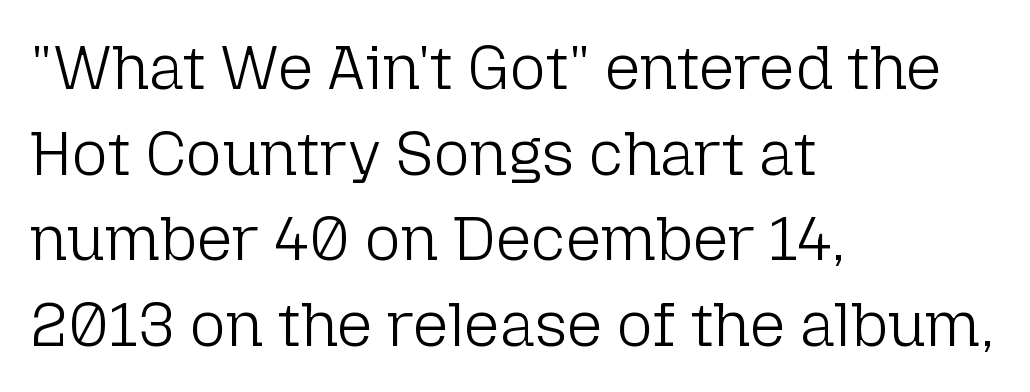
{"serif": "no", "italic": "no", "bold": "no", "weight": "light", "width": "normal", "stroke_contrast": "low", "x_height": "medium", "monospaced": "no", "underline": "no", "align": "left", "line_spacing": "normal", "line_spacing_ratio": 1.38, "letter_spacing": "normal", "letter_spacing_em": 0.0, "glyph_px": 62}
